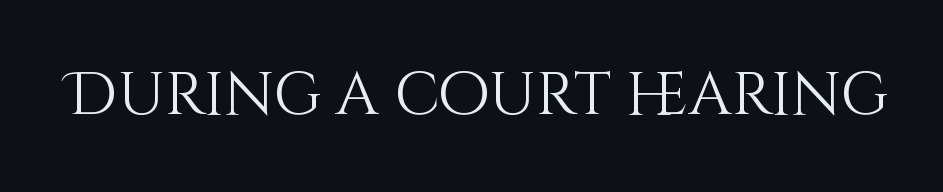
A typesetter would call this proportional, since set widths differ per character. Clear beneath every line of the passage. Standard letterfit; no display-style spreading of the glyphs. No extra ink here — the face is not bold.
